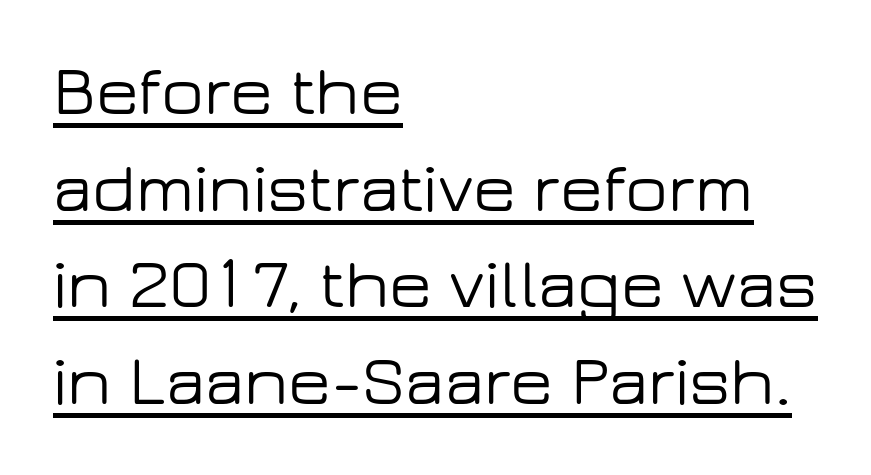
{"serif": "no", "italic": "no", "width": "wide", "stroke_contrast": "low", "x_height": "medium", "monospaced": "no", "underline": "yes", "align": "left", "line_spacing": "normal", "line_spacing_ratio": 1.38, "letter_spacing": "normal", "letter_spacing_em": 0.0, "glyph_px": 70}
